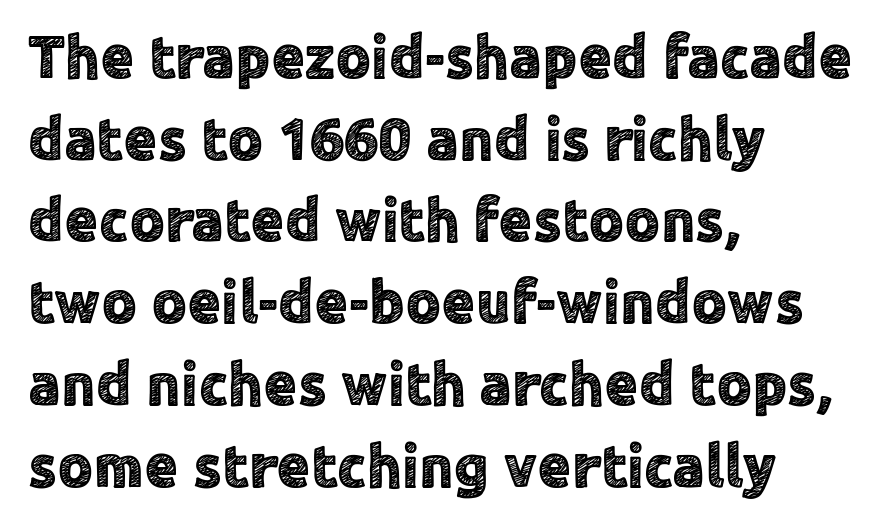
{"serif": "no", "italic": "no", "width": "normal", "x_height": "medium", "monospaced": "no", "underline": "no", "align": "left", "line_spacing": "normal", "line_spacing_ratio": 1.34, "letter_spacing": "normal", "letter_spacing_em": 0.0, "glyph_px": 61}
